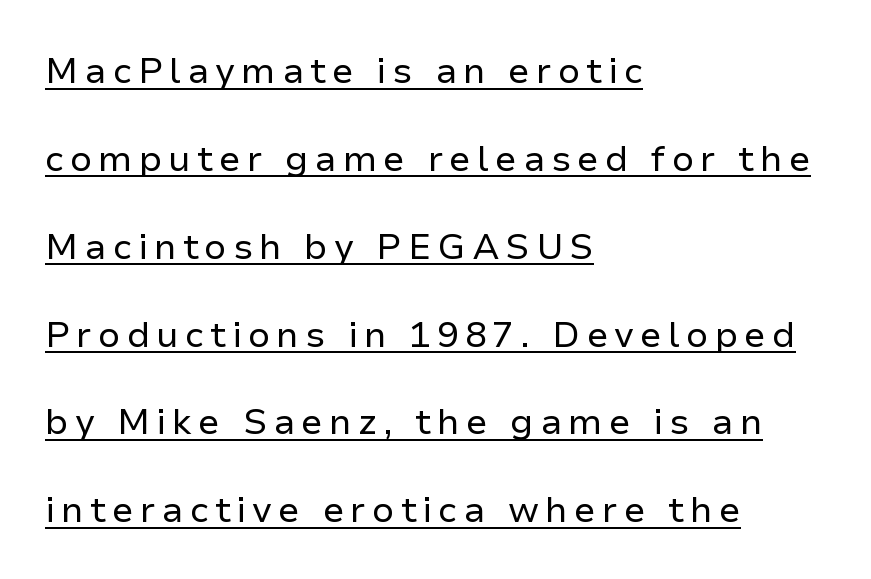
Does the leading feel generous? Absolutely, it's lavish. Descenders here cross a horizontal rule under the line. When letters stand straight like this, we call the style roman or upright. Layout note: lines flush left. This sample has the flowing, uneven cadence of proportional lettering.
